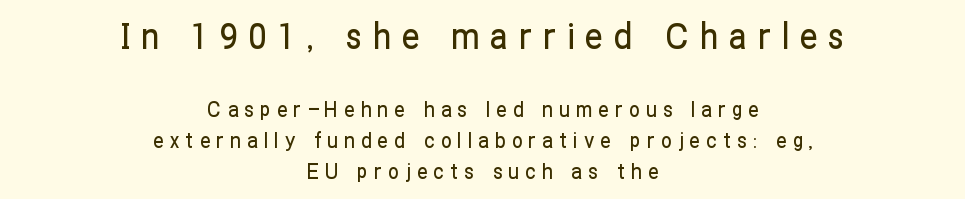
Type style note: lacks serifs. The face used here is proportionally spaced, like ordinary book or web type. Loose tracking; the words dissolve into strings of separated letters. This is roman type, the default non-slanted kind.
